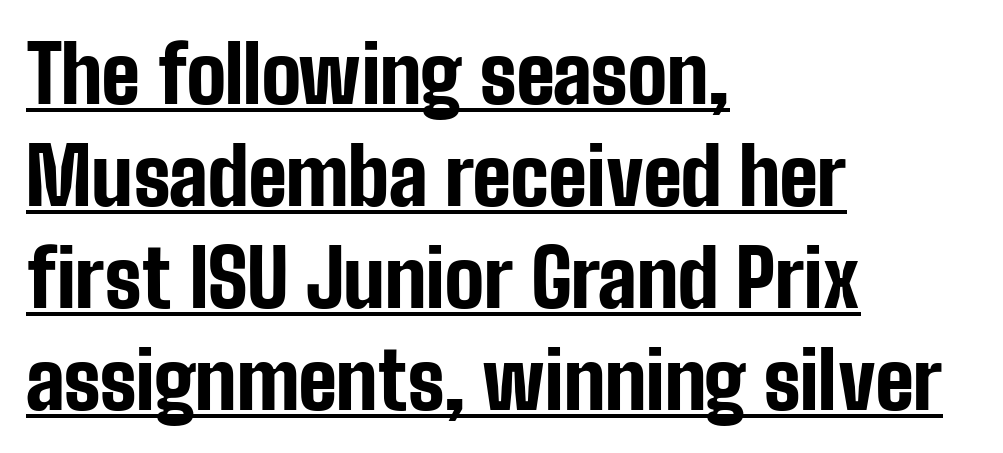
The image shows 79 px bold, condensed sans-serif type, upright; set left-aligned, normal line spacing (1.29x), normal letter spacing, underlined; low stroke contrast and a medium x-height.
